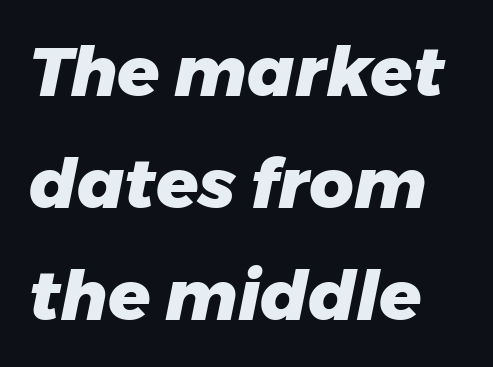
It's the slanting kind of type. Characters follow at the spacing the type designer built in. This rendering features lettering with no underline. Notice how descenders clear the ascenders below comfortably — that's standard leading. Weight: bold.
